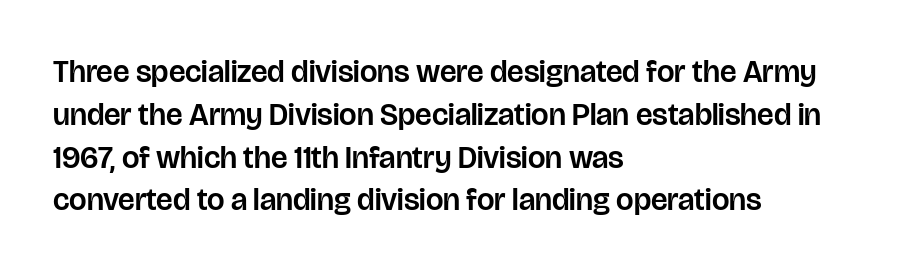
You can tell it's not italic because the verticals are truly vertical. The glyphs are unaccompanied by any horizontal stroke below them. Students, observe: this is what conventionally led text looks like. The paragraph shown leans on its left margin. The rendering shows plain stroke endings on the letterforms — a sans-serif design. Looks like regular typesetting: each glyph gets only the width it needs.
